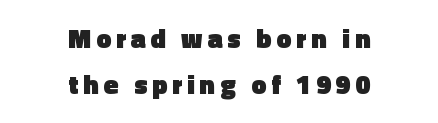
The space directly below the letters is spotless. Ordinary non-slanted type is in use. The glyphs have the mass of a bold cut. Reading down the block, each line starts at a different indent, mirrored at its end.
